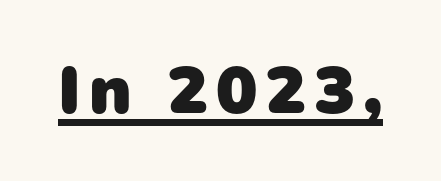
Q: Is the text bold? A: Yes.
Q: Is the typeface a serif or a sans-serif typeface? A: Sans-serif.
Q: Is the text underlined? A: Yes.
Q: Width (condensed, normal, or wide)? A: Normal.
Q: Stroke contrast? A: Low.
Q: x-height? A: Medium.
Q: Monospaced? A: No.
